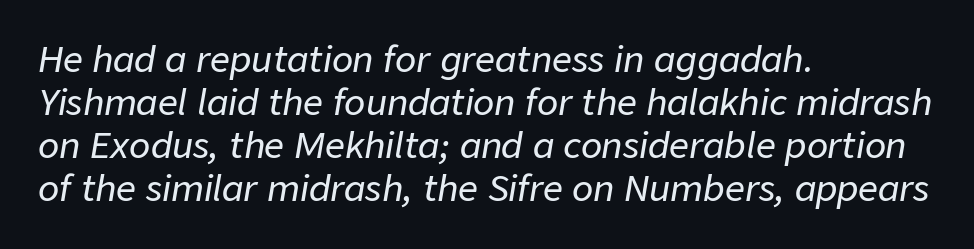
Horizontal alignment here is leftward, the default for most running prose. The face used here is proportionally spaced, like ordinary book or web type. Tall strokes in this sample are angled rather than plumb. Honestly, the letter spacing is just normal — you wouldn't notice it. Check under the words: just untouched page.
